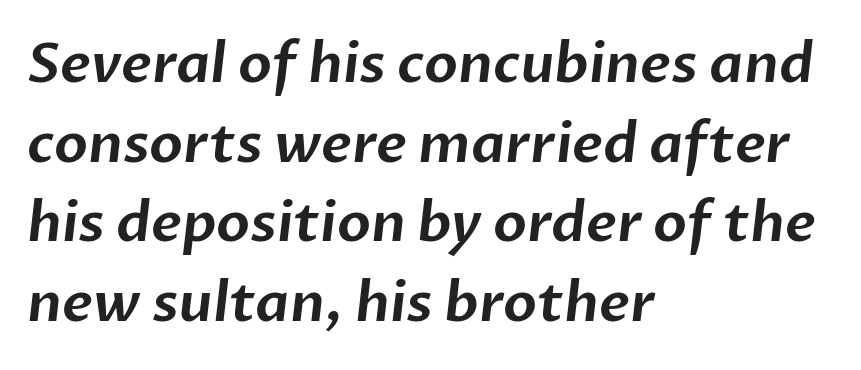
The image shows 55 px sans-serif type; set left-aligned, normal line spacing (1.45x), normal letter spacing, not underlined; low stroke contrast and a medium x-height.
